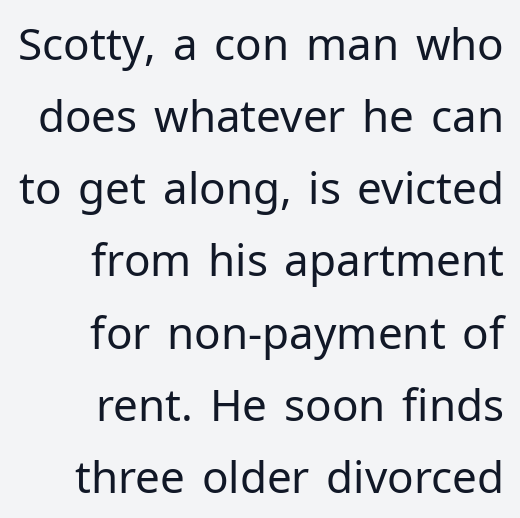
{"serif": "no", "italic": "no", "bold": "no", "weight": "regular", "width": "normal", "stroke_contrast": "low", "x_height": "medium", "monospaced": "no", "underline": "no", "align": "right", "line_spacing": "normal", "line_spacing_ratio": 1.64, "letter_spacing": "normal", "letter_spacing_em": 0.0, "glyph_px": 44}
